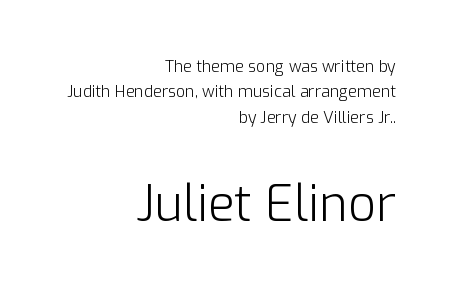
The image shows 49 px light sans-serif type, upright; set right-aligned, normal line spacing (1.59x), normal letter spacing, not underlined; the second (bottom) block is 3.06x larger; low stroke contrast and a medium x-height.
